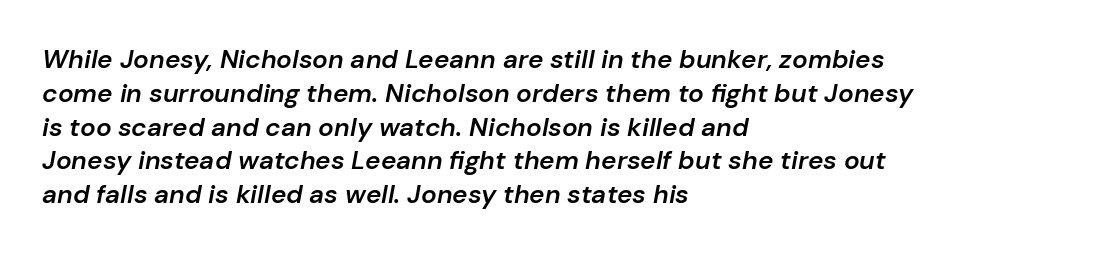
Is the letter spacing exaggerated? No — it looks like the ordinary default. The compositor pushed each line to the left boundary. The rendering uses a semibold face; strokes are thickened but not to full bold. The block of text has a typical density, with ordinary space between rows.
